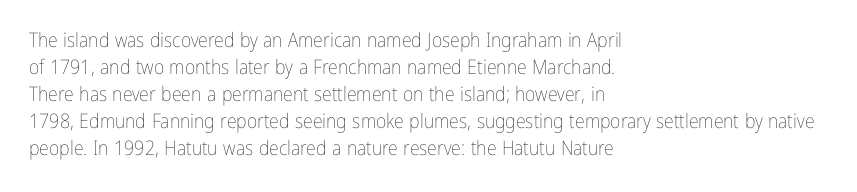
This sample uses an upright cut, with every glyph sitting square on the baseline. Reading down the column, the eye jumps a familiar distance to each next line. The horizontal fit of the characters is conventional and even. This is not heavy type; no bold has been used.
